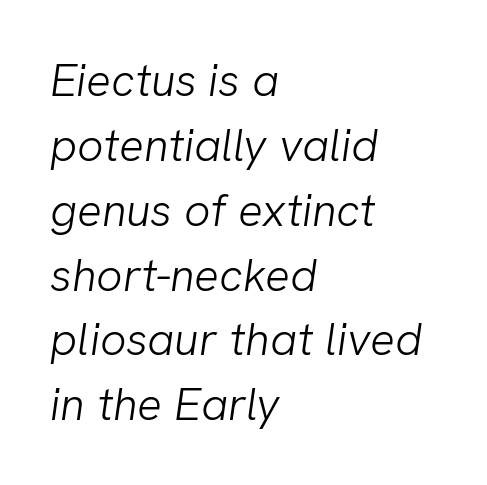
The image shows 46 px light sans-serif type; set left-aligned, normal line spacing (1.41x), normal letter spacing, not underlined; low stroke contrast and a medium x-height.
